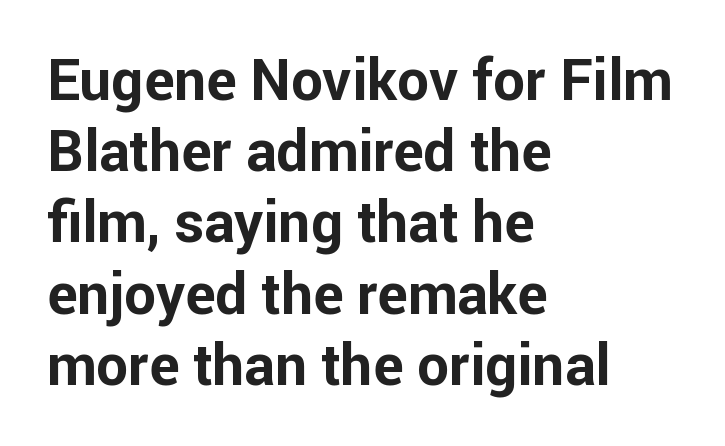
{"serif": "no", "italic": "no", "bold": "yes", "weight": "bold", "width": "normal", "stroke_contrast": "low", "x_height": "medium", "monospaced": "no", "underline": "no", "align": "left", "line_spacing": "normal", "line_spacing_ratio": 1.25, "letter_spacing": "normal", "letter_spacing_em": 0.0, "glyph_px": 57}
